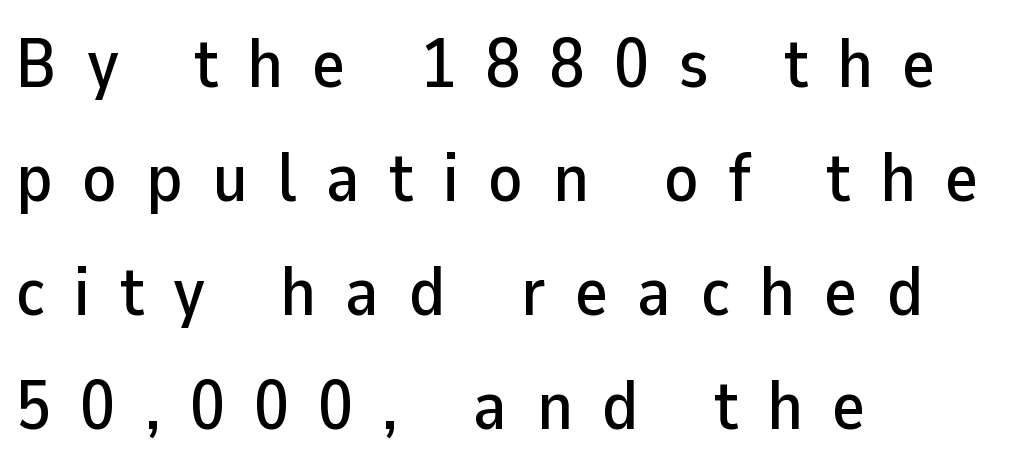
{"serif": "no", "italic": "no", "width": "normal", "stroke_contrast": "low", "x_height": "medium", "monospaced": "no", "underline": "no", "align": "left", "line_spacing": "normal", "line_spacing_ratio": 1.63, "letter_spacing": "wide", "letter_spacing_em": 0.42, "glyph_px": 70}
